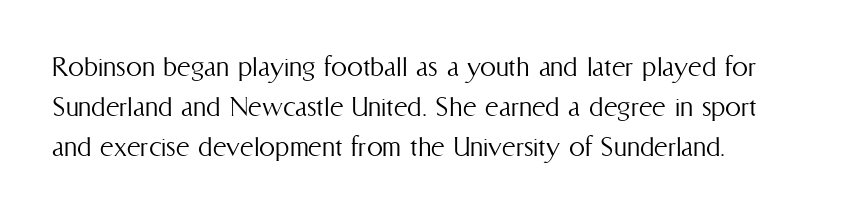
Q: Is the text bold? A: No.
Q: Is the text italic (slanted)? A: No, it is upright.
Q: Is the text underlined? A: No.
Q: Is the spacing between letters normal or unusually wide? A: Normal.
Q: Is the spacing between lines tight, normal or loose? A: Normal.
Q: Width (condensed, normal, or wide)? A: Condensed.
Q: Stroke contrast? A: Medium.
Q: x-height? A: Medium.
Q: Monospaced? A: No.
